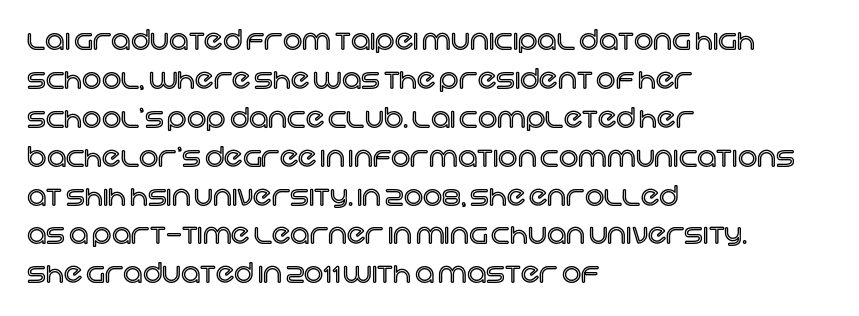
{"italic": "no", "underline": "no", "align": "left", "line_spacing": "normal", "line_spacing_ratio": 1.44, "letter_spacing": "normal", "letter_spacing_em": 0.0, "glyph_px": 27}
